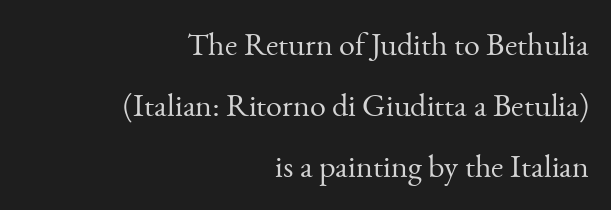
{"serif": "yes", "italic": "no", "bold": "no", "weight": "light", "width": "normal", "stroke_contrast": "medium", "x_height": "small", "monospaced": "no", "underline": "no", "align": "right", "line_spacing": "loose", "line_spacing_ratio": 1.91, "letter_spacing": "normal", "letter_spacing_em": 0.0, "glyph_px": 32}
